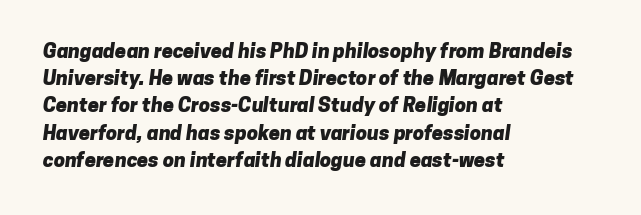
The image shows 20 px bold type; set left-aligned, normal line spacing (1.36x), normal letter spacing, not underlined.
